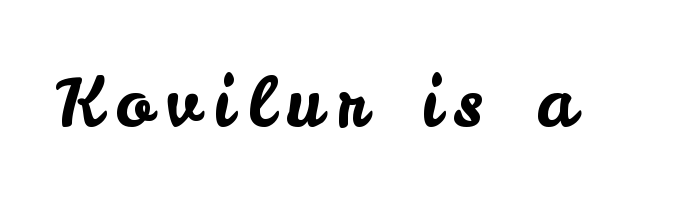
{"serif": "no", "width": "normal", "stroke_contrast": "low", "x_height": "small", "monospaced": "no", "underline": "no", "letter_spacing": "wide", "letter_spacing_em": 0.2, "glyph_px": 68}
